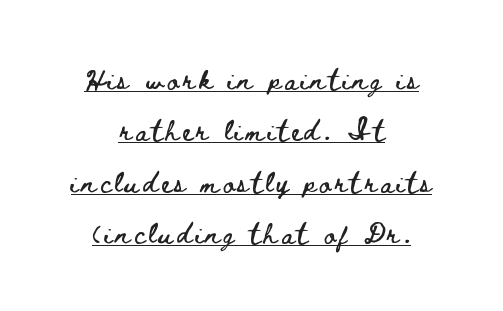
This sample is center-justified, so both line endings float freely. Beneath each row of characters lies a ruled line. Notice the wide empty band between every row — that's loose leading.
